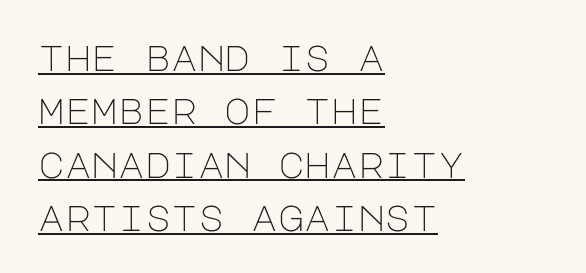
If you drew a ruler down the left edge, every line would touch it. The face used here is rendered with its standard letterfit. Stem width sits at or under what a default text font uses. Check the space under the baseline: a stroke is drawn there. Italic? Not at all — the glyphs are vertical. The typeface chosen for these lines omits serifs.
